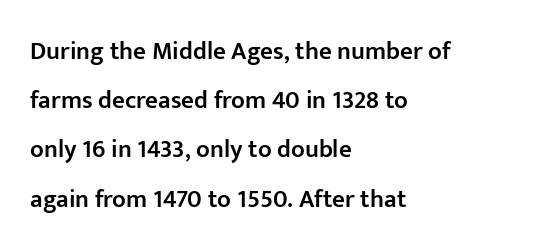
{"italic": "no", "bold": "semi", "underline": "no", "align": "left", "line_spacing": "loose", "line_spacing_ratio": 1.97, "letter_spacing": "normal", "letter_spacing_em": 0.0, "glyph_px": 25}
